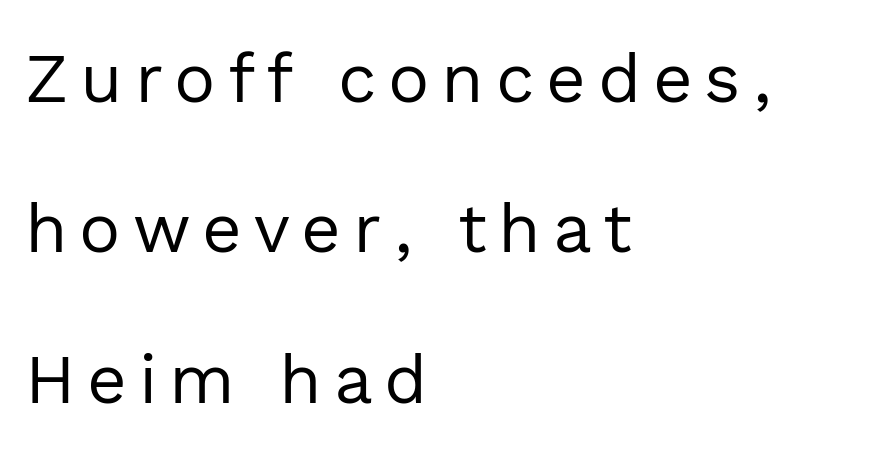
{"serif": "no", "italic": "no", "bold": "no", "weight": "regular", "width": "normal", "x_height": "medium", "monospaced": "no", "underline": "no", "align": "left", "line_spacing": "loose", "line_spacing_ratio": 2.18, "glyph_px": 69}
